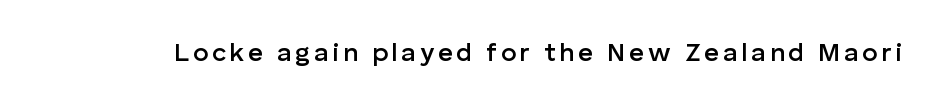
Q: Is the text bold? A: Semi-bold.
Q: Is the text italic (slanted)? A: No, it is upright.
Q: Is the text underlined? A: No.
